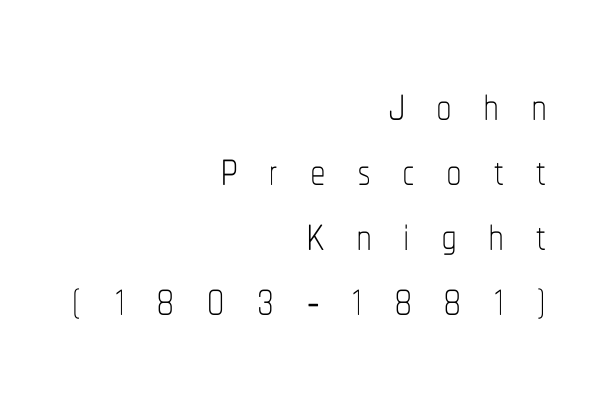
Q: Is the text bold? A: No.
Q: Is the text italic (slanted)? A: No, it is upright.
Q: Is the text underlined? A: No.
Q: How is the paragraph aligned? A: Right-aligned.
Q: Is the spacing between letters normal or unusually wide? A: Unusually wide.
Q: Is the spacing between lines tight, normal or loose? A: Tight.
Q: Width (condensed, normal, or wide)? A: Condensed.
Q: Stroke contrast? A: Low.
Q: x-height? A: Medium.
Q: Monospaced? A: No.
